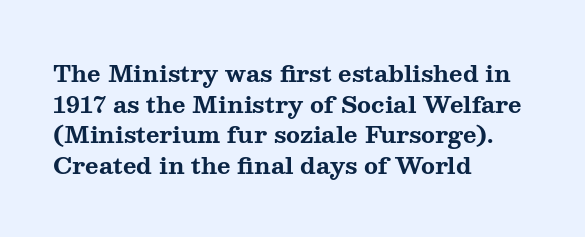
{"italic": "no", "bold": "yes", "underline": "no", "align": "left", "line_spacing": "normal", "line_spacing_ratio": 1.33, "letter_spacing": "normal", "letter_spacing_em": 0.0, "glyph_px": 23}
